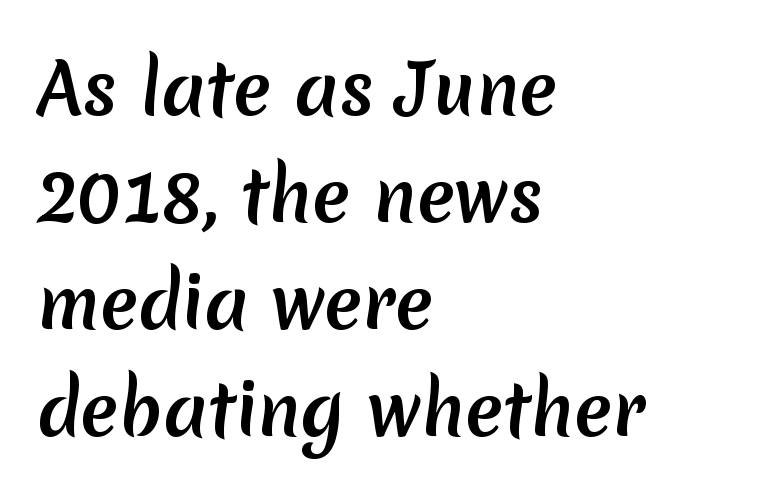
The image shows 70 px semibold sans-serif type; set left-aligned, normal line spacing (1.53x), normal letter spacing, not underlined; low stroke contrast and a medium x-height.
